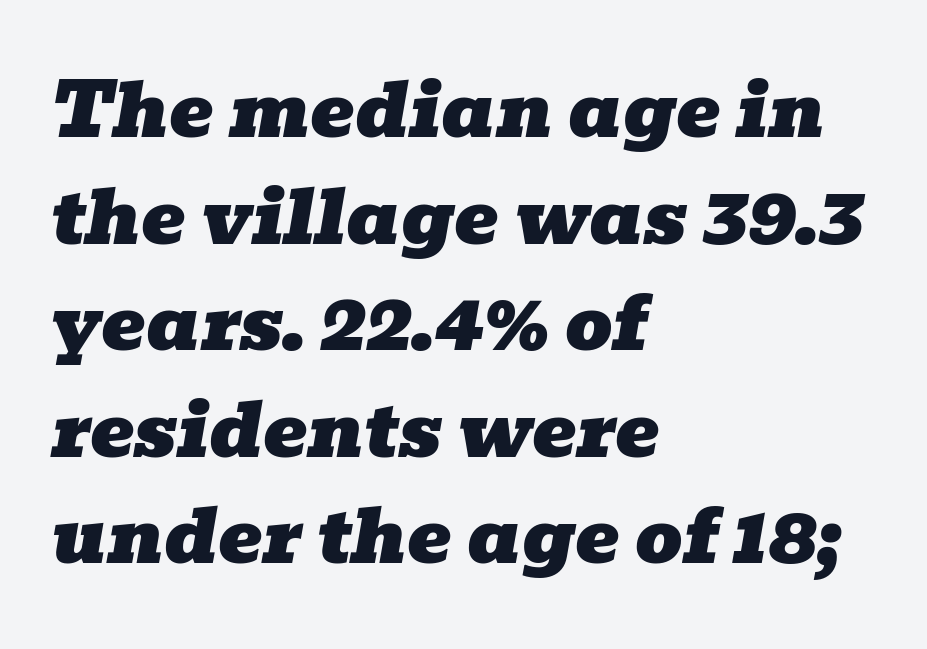
Q: Is the text italic (slanted)? A: Yes, it leans right by about 10 degrees.
Q: Is the typeface a serif or a sans-serif typeface? A: Serif.
Q: Is the text underlined? A: No.
Q: How is the paragraph aligned? A: Left-aligned.
Q: Is the spacing between letters normal or unusually wide? A: Normal.
Q: Is the spacing between lines tight, normal or loose? A: Normal.
Q: Width (condensed, normal, or wide)? A: Wide.
Q: Stroke contrast? A: Low.
Q: x-height? A: Medium.
Q: Monospaced? A: No.
